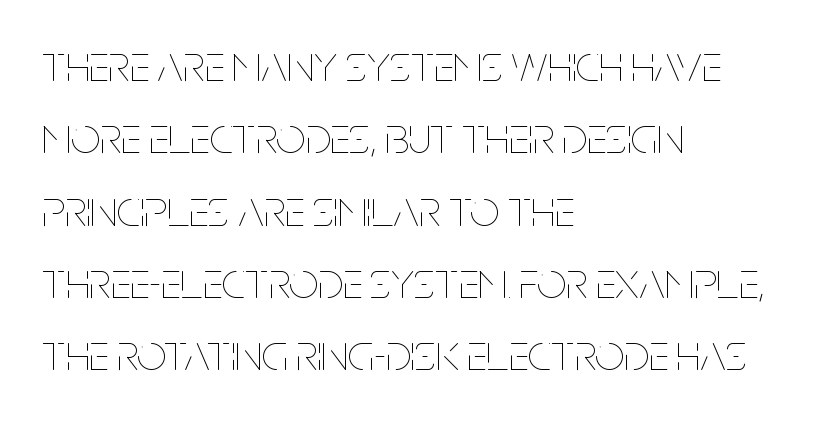
{"italic": "no", "bold": "no", "weight": "thin", "width": "condensed", "stroke_contrast": "low", "x_height": "large", "monospaced": "no", "underline": "no", "align": "left", "line_spacing": "normal", "line_spacing_ratio": 1.39, "letter_spacing": "normal", "letter_spacing_em": 0.0, "glyph_px": 52}
